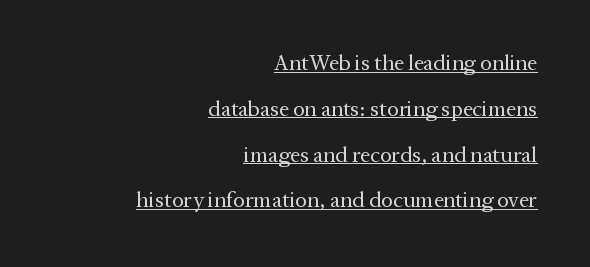
{"italic": "no", "bold": "no", "underline": "yes", "align": "right", "line_spacing": "loose", "line_spacing_ratio": 2.08, "letter_spacing": "normal", "letter_spacing_em": 0.0, "glyph_px": 22}
